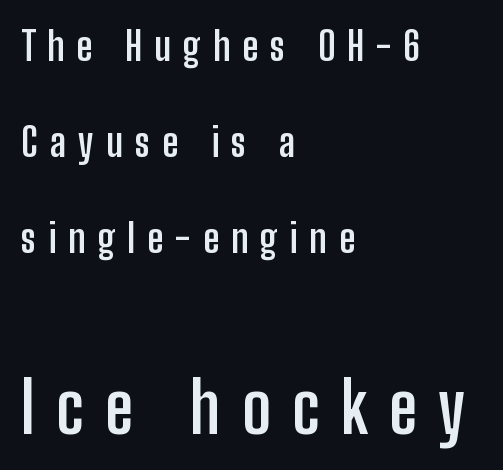
Loose tracking; the words dissolve into strings of separated letters. How heavy is the stroke? Heavy — this is a bold. No word sits above an underline. Do the characters align in a grid? No, the font is proportional.
